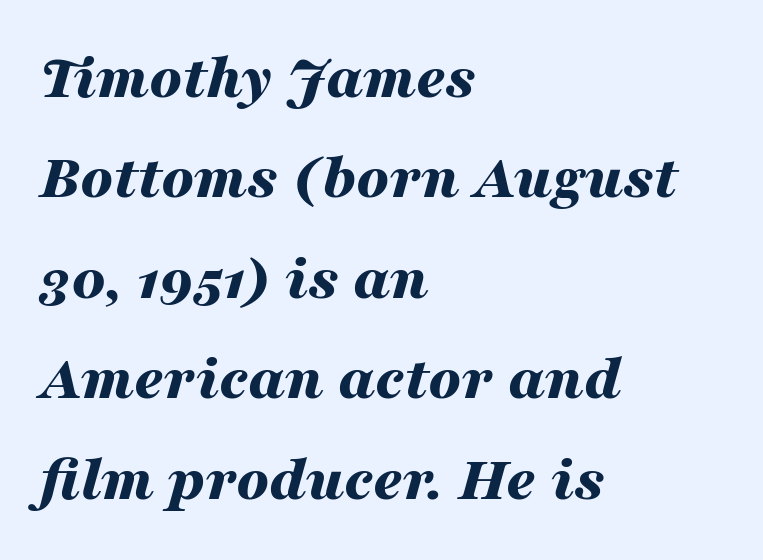
{"italic": "yes", "lean": "right", "slant_degrees": 16, "bold": "yes", "weight": "bold", "width": "wide", "stroke_contrast": "medium", "x_height": "medium", "monospaced": "no", "underline": "no", "align": "left", "line_spacing": "normal", "line_spacing_ratio": 1.57, "letter_spacing": "normal", "letter_spacing_em": 0.0, "glyph_px": 64}
